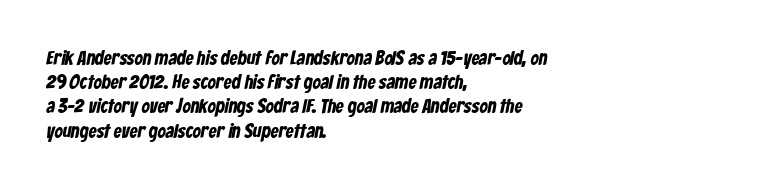
The image shows 20 px text type; set left-aligned, line spacing 1.21x, normal letter spacing, not underlined.
